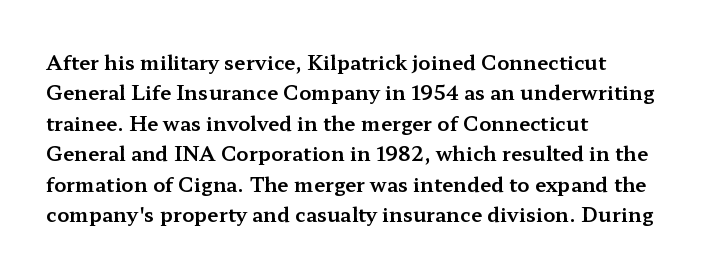
{"italic": "no", "underline": "no", "align": "left", "line_spacing": "normal", "line_spacing_ratio": 1.52, "letter_spacing": "normal", "letter_spacing_em": 0.0, "glyph_px": 20}
